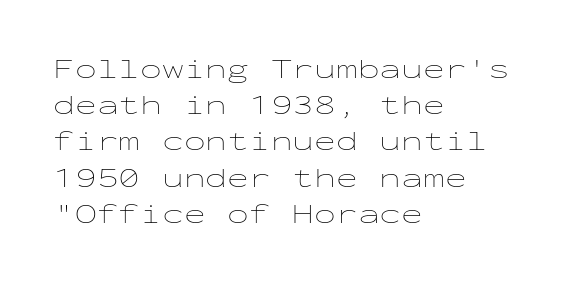
The image shows 29 px thin, wide type, upright, monospaced; set left-aligned, normal line spacing (1.25x), normal letter spacing, not underlined; low stroke contrast and a medium x-height.
